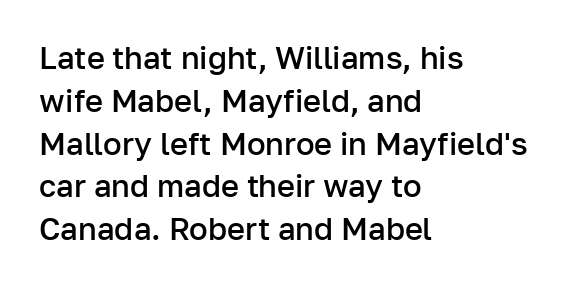
The image shows 31 px semibold sans-serif type, upright; set left-aligned, normal line spacing (1.38x), normal letter spacing, not underlined; low stroke contrast and a medium x-height.
